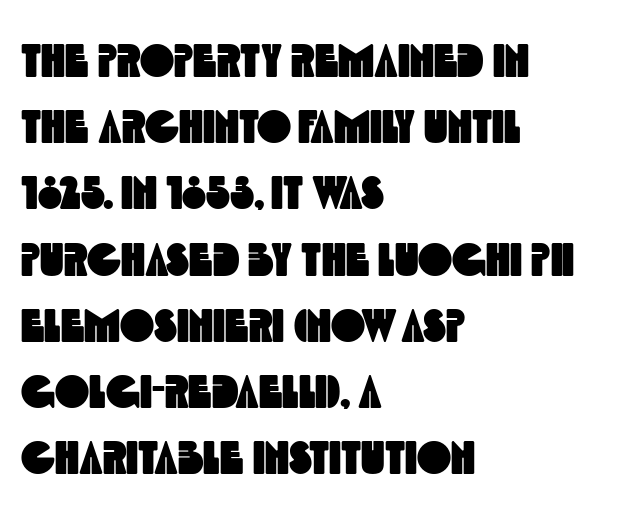
Unlike a traditional serif, this face leaves its strokes unadorned. You could not count columns in this text — the font is proportionally spaced. These lines stack with their left ends in a neat column. The face used here is rendered with its standard letterfit.
